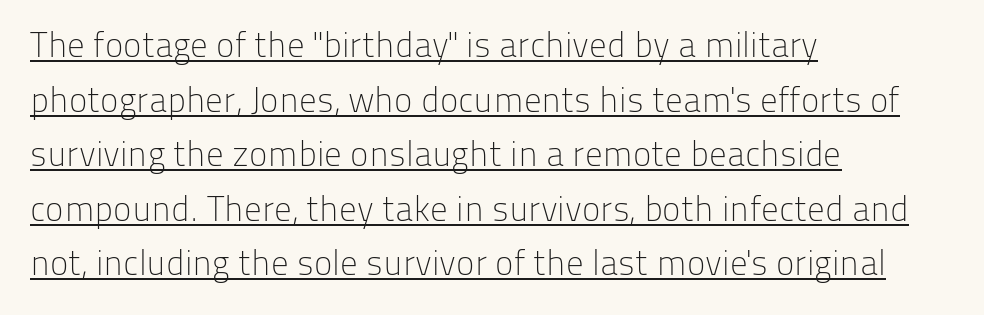
The image shows 35 px light sans-serif type, upright; set left-aligned, normal line spacing (1.56x), normal letter spacing, underlined; low stroke contrast and a medium x-height.
